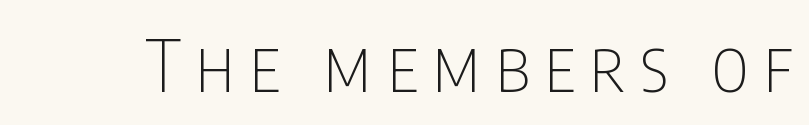
Q: Is the text bold? A: No.
Q: Is the text italic (slanted)? A: No, it is upright.
Q: Is the typeface a serif or a sans-serif typeface? A: Sans-serif.
Q: Is the text underlined? A: No.
Q: Is the spacing between letters normal or unusually wide? A: Unusually wide.
Q: Width (condensed, normal, or wide)? A: Condensed.
Q: Stroke contrast? A: Low.
Q: x-height? A: Large.
Q: Monospaced? A: No.
